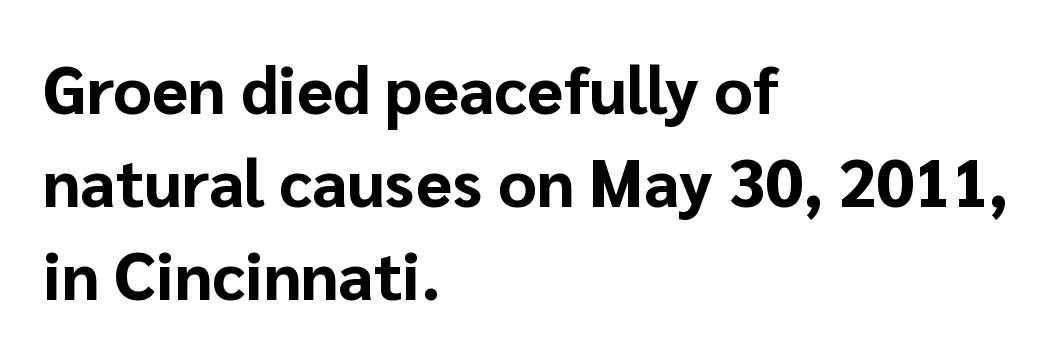
{"serif": "no", "italic": "no", "bold": "yes", "weight": "bold", "width": "normal", "stroke_contrast": "low", "x_height": "medium", "monospaced": "no", "underline": "no", "align": "left", "line_spacing": "normal", "line_spacing_ratio": 1.41, "letter_spacing": "normal", "letter_spacing_em": 0.0, "glyph_px": 66}
